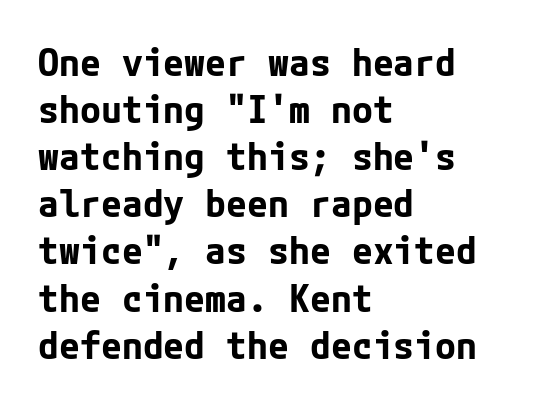
Q: Is the text bold? A: Yes.
Q: Is the text italic (slanted)? A: No, it is upright.
Q: Is the typeface a serif or a sans-serif typeface? A: Sans-serif.
Q: Is the text underlined? A: No.
Q: How is the paragraph aligned? A: Left-aligned.
Q: Is the spacing between letters normal or unusually wide? A: Normal.
Q: Width (condensed, normal, or wide)? A: Normal.
Q: Stroke contrast? A: Low.
Q: x-height? A: Medium.
